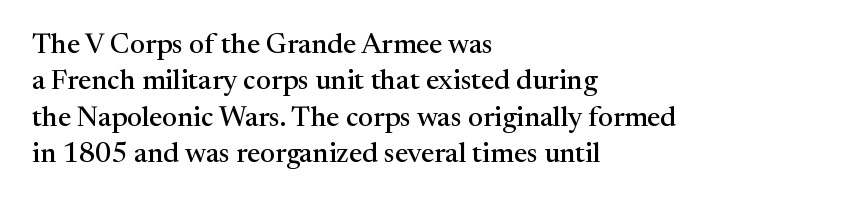
Q: Is the text italic (slanted)? A: No, it is upright.
Q: Is the typeface a serif or a sans-serif typeface? A: Serif.
Q: Is the text underlined? A: No.
Q: How is the paragraph aligned? A: Left-aligned.
Q: Is the spacing between letters normal or unusually wide? A: Normal.
Q: Is the spacing between lines tight, normal or loose? A: Normal.
Q: Width (condensed, normal, or wide)? A: Normal.
Q: Stroke contrast? A: Medium.
Q: x-height? A: Medium.
Q: Monospaced? A: No.
